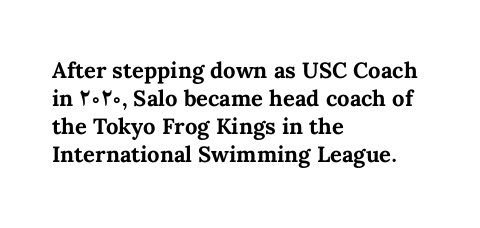
The image shows 22 px bold type, upright; set left-aligned, normal line spacing (1.28x), normal letter spacing, not underlined.
